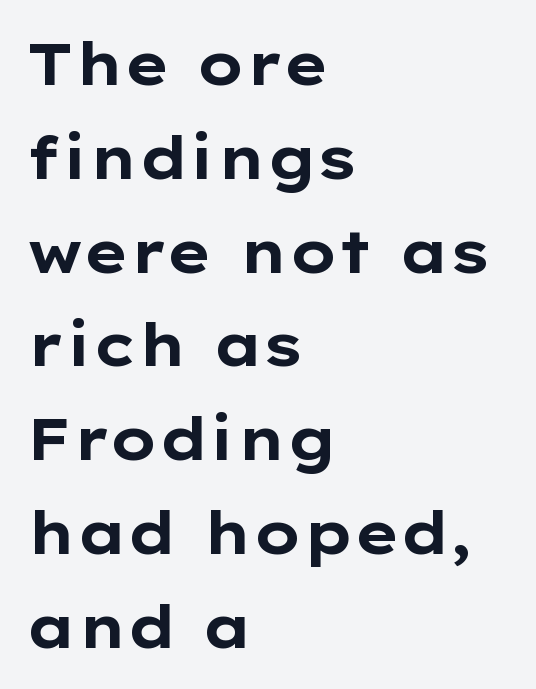
{"serif": "no", "italic": "no", "bold": "yes", "weight": "bold", "width": "wide", "stroke_contrast": "low", "x_height": "medium", "monospaced": "no", "underline": "no", "align": "left", "line_spacing": "normal", "line_spacing_ratio": 1.59, "letter_spacing": "normal", "letter_spacing_em": 0.0, "glyph_px": 59}
